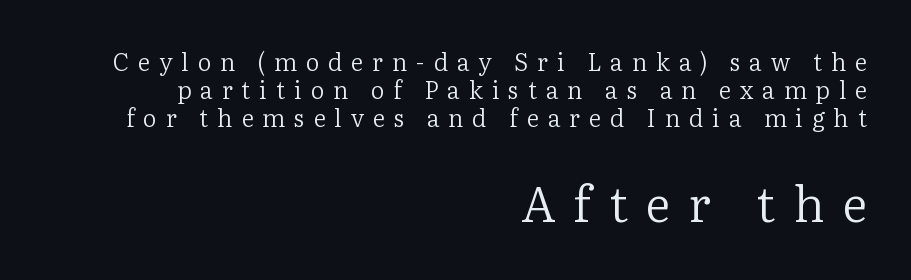
Q: Is the text bold? A: No.
Q: Is the text italic (slanted)? A: No, it is upright.
Q: Is the typeface a serif or a sans-serif typeface? A: Serif.
Q: Is the text underlined? A: No.
Q: How is the paragraph aligned? A: Right-aligned.
Q: Is the spacing between letters normal or unusually wide? A: Unusually wide.
Q: Which block of text is set in a larger size, the first (top) or the second (bottom)? A: The second (bottom) one.
Q: Width (condensed, normal, or wide)? A: Normal.
Q: Stroke contrast? A: Low.
Q: x-height? A: Medium.
Q: Monospaced? A: No.
